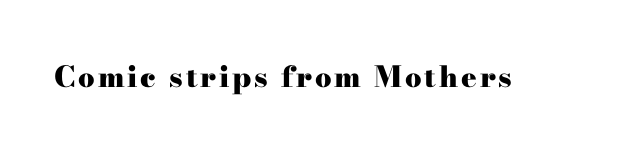
The image shows 29 px heavy, wide serif type, upright; set not underlined; high stroke contrast and a small x-height.
